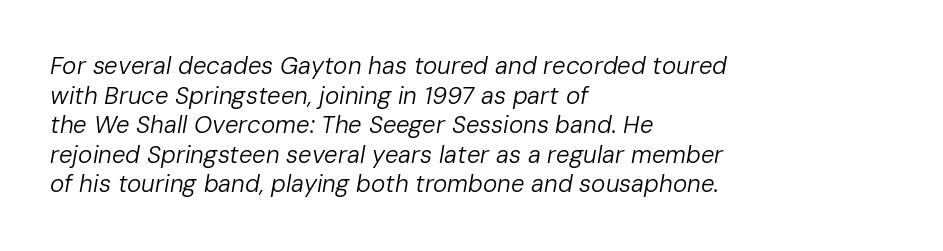
{"italic": "yes", "lean": "right", "slant_degrees": 10, "bold": "no", "underline": "no", "align": "left", "line_spacing_ratio": 1.23, "letter_spacing": "normal", "letter_spacing_em": 0.0, "glyph_px": 24}
